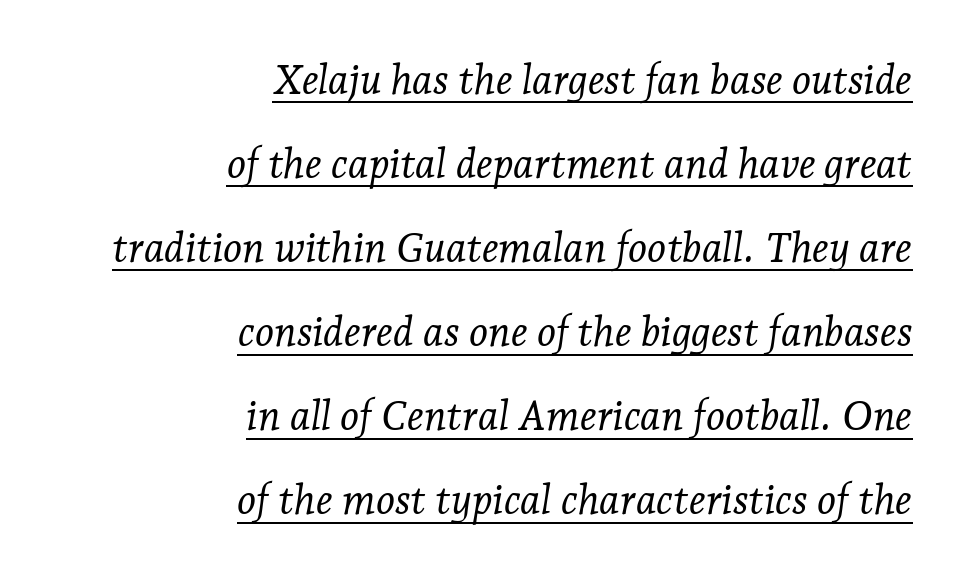
The image shows 41 px light serif type, italic (leaning right); set right-aligned, loose line spacing (2.05x), normal letter spacing, underlined; low stroke contrast and a medium x-height.
